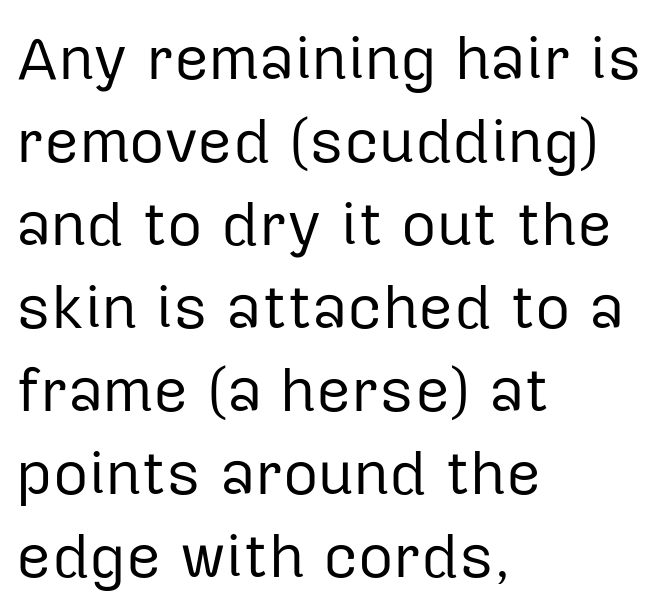
The image shows 61 px regular-weight sans-serif type, upright; set left-aligned, normal line spacing (1.36x), normal letter spacing, not underlined; low stroke contrast and a medium x-height.
